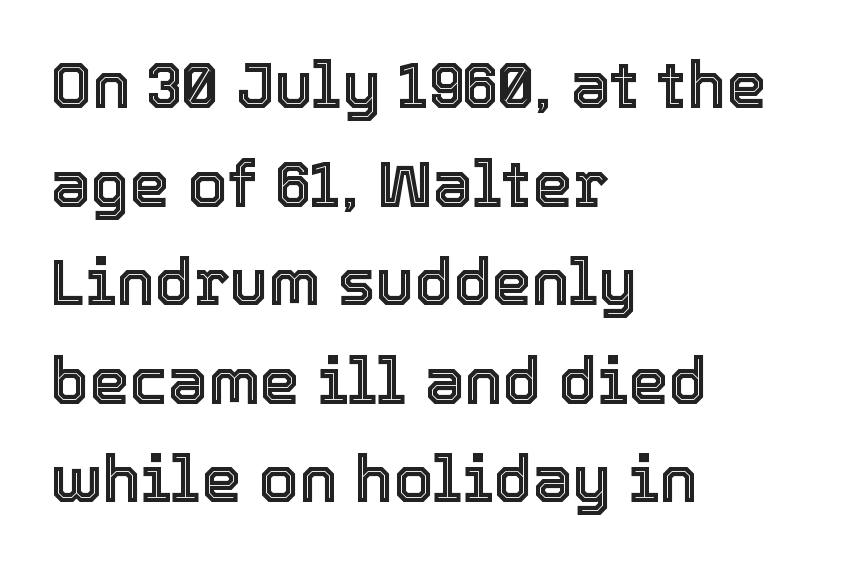
{"italic": "no", "width": "normal", "x_height": "medium", "monospaced": "no", "underline": "no", "align": "left", "line_spacing": "normal", "line_spacing_ratio": 1.54, "letter_spacing": "normal", "letter_spacing_em": 0.0, "glyph_px": 64}
